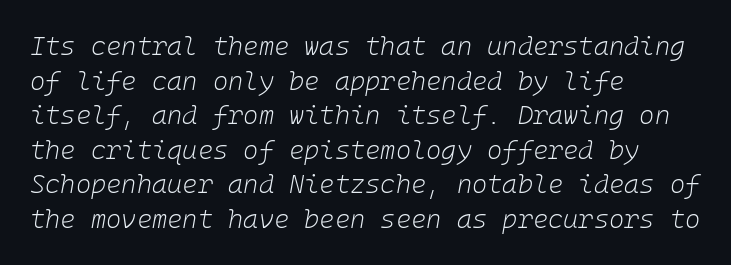
{"italic": "yes", "lean": "right", "slant_degrees": 10, "bold": "no", "underline": "no", "align": "left", "line_spacing": "normal", "line_spacing_ratio": 1.33, "letter_spacing": "normal", "letter_spacing_em": 0.0, "glyph_px": 26}
